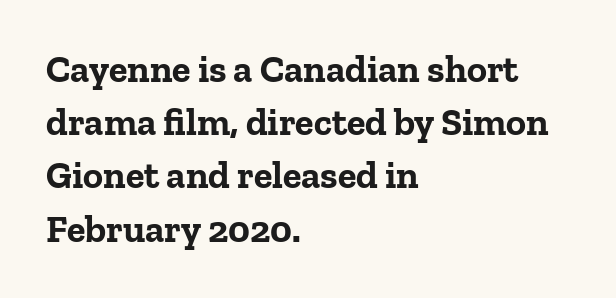
Q: Is the text bold? A: Yes.
Q: Is the text italic (slanted)? A: No, it is upright.
Q: Is the typeface a serif or a sans-serif typeface? A: Serif.
Q: Is the text underlined? A: No.
Q: How is the paragraph aligned? A: Left-aligned.
Q: Is the spacing between letters normal or unusually wide? A: Normal.
Q: Is the spacing between lines tight, normal or loose? A: Normal.
Q: Width (condensed, normal, or wide)? A: Normal.
Q: Stroke contrast? A: Low.
Q: x-height? A: Medium.
Q: Monospaced? A: No.
